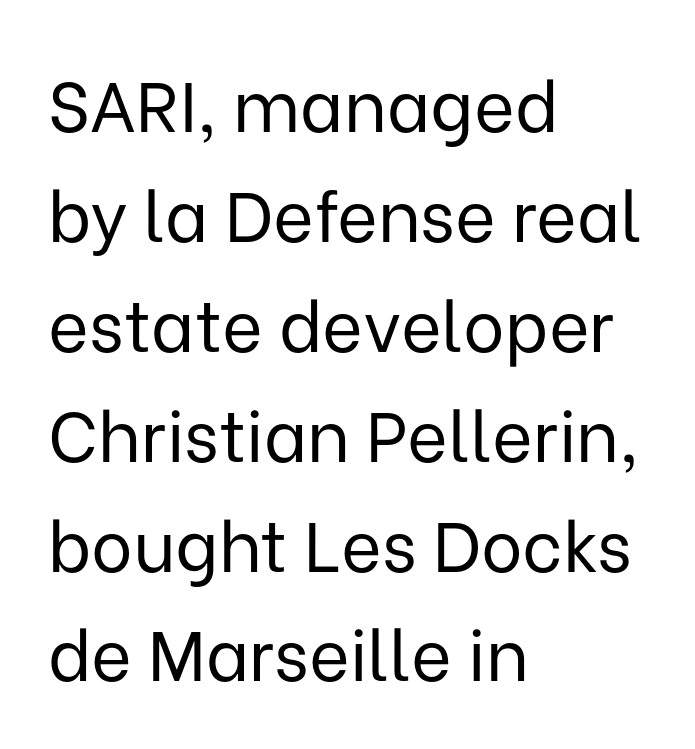
The image shows 70 px regular-weight sans-serif type, upright; set left-aligned, normal line spacing (1.57x), normal letter spacing, not underlined; low stroke contrast and a medium x-height.
